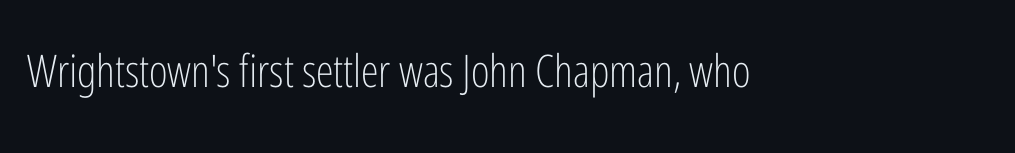
Q: Is the text bold? A: No.
Q: Is the text italic (slanted)? A: No, it is upright.
Q: Is the typeface a serif or a sans-serif typeface? A: Sans-serif.
Q: Is the text underlined? A: No.
Q: Is the spacing between letters normal or unusually wide? A: Normal.
Q: Width (condensed, normal, or wide)? A: Condensed.
Q: Stroke contrast? A: Low.
Q: x-height? A: Medium.
Q: Monospaced? A: No.
